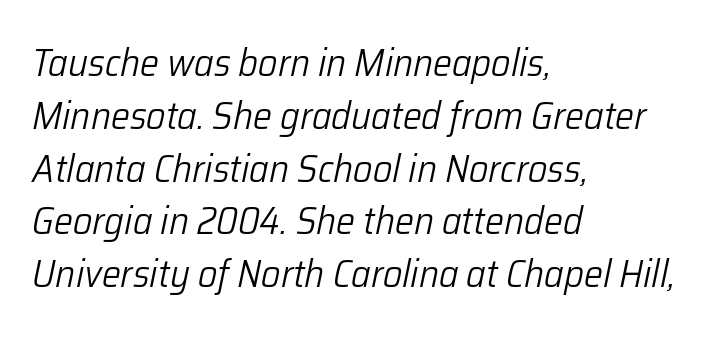
{"italic": "yes", "lean": "right", "slant_degrees": 12, "bold": "no", "weight": "light", "width": "normal", "stroke_contrast": "low", "x_height": "medium", "monospaced": "no", "underline": "no", "align": "left", "line_spacing": "normal", "line_spacing_ratio": 1.39, "letter_spacing": "normal", "letter_spacing_em": 0.0, "glyph_px": 38}
